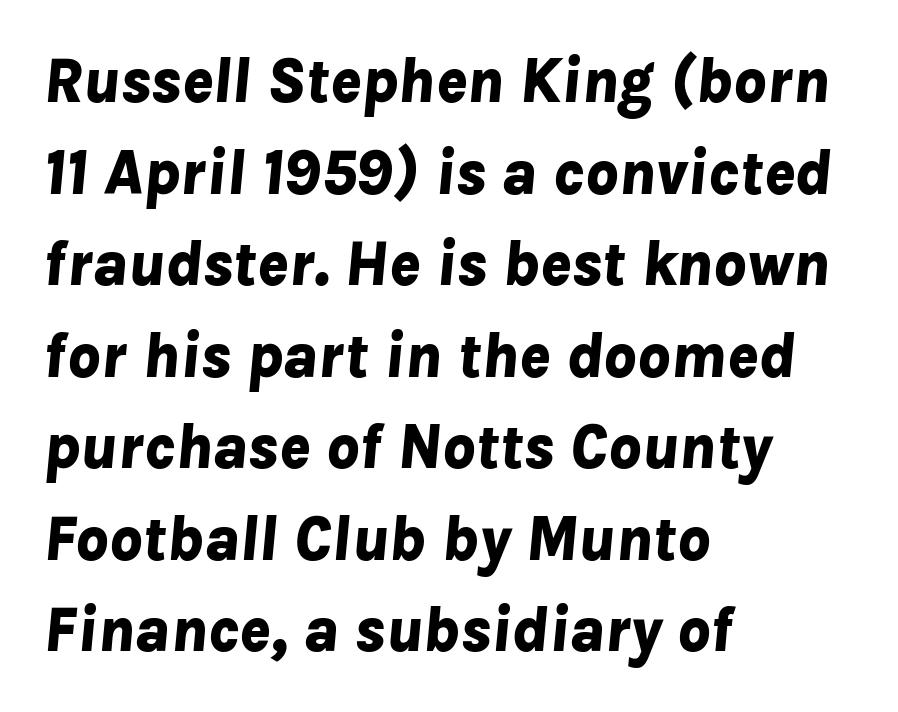
Its strokes are broad and dark, the hallmark of bold type. The passage shown has conventional tracking throughout. The words here are not underlined. The compositor pushed each line to the left boundary.
